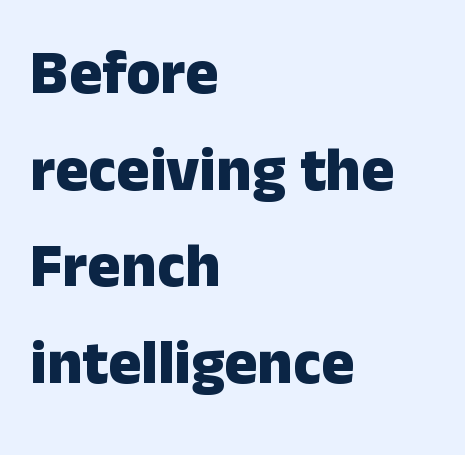
{"serif": "no", "italic": "no", "bold": "yes", "weight": "heavy", "width": "normal", "stroke_contrast": "low", "x_height": "medium", "monospaced": "no", "underline": "no", "align": "left", "line_spacing": "normal", "line_spacing_ratio": 1.56, "letter_spacing": "normal", "letter_spacing_em": 0.0, "glyph_px": 62}
